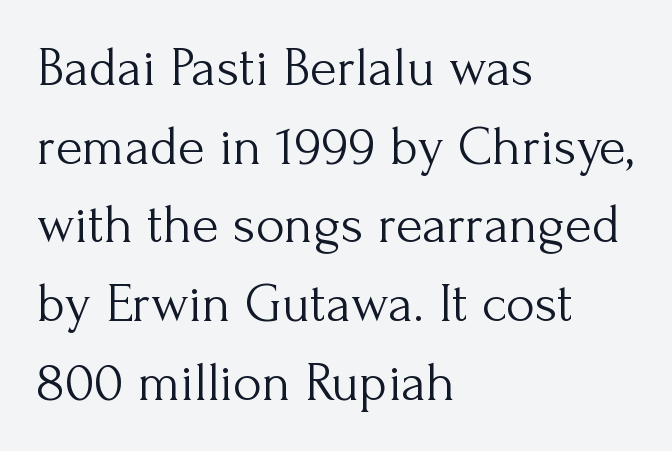
The passage shown is typeset with a serif family. Each letter keeps its own natural width here, so spacing adapts to shape. The gap between lines stays unmarked. In terms of letterspacing, this is plain default setting.
